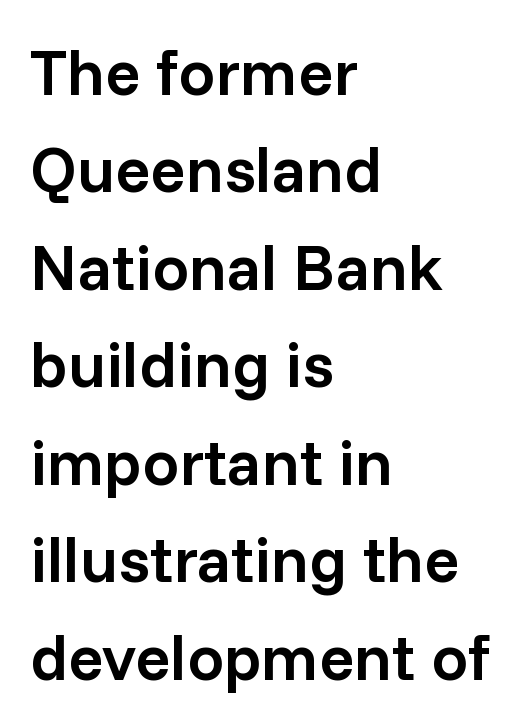
These lines are rendered in a variable-pitch font. The lines sit at an ordinary, default distance from one another. Posture: upright roman. The letterforms sit shoulder to shoulder at normal distance. Typographically, this falls in the sans-serif category. Weight: semibold (demi).
